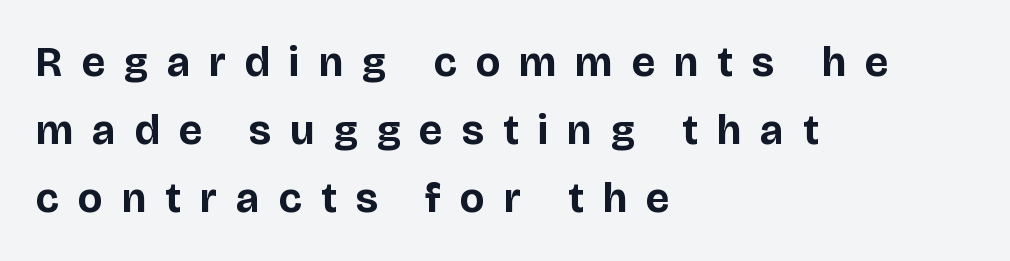
The image shows 42 px bold sans-serif type, upright; set left-aligned, normal line spacing (1.62x), unusually wide letter spacing (+0.46 em), not underlined; low stroke contrast and a large x-height.
